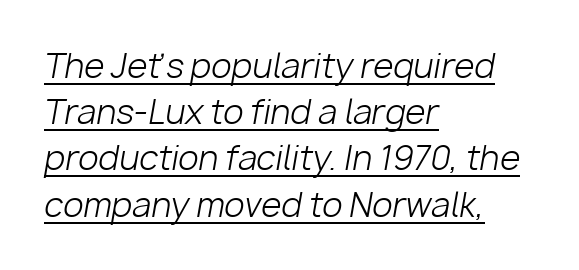
Each word holds together tightly as a unit, with standard inter-letter gaps. The letterforms sit at book weight or below. The passage is arranged the way most books set body copy — flush left. The lettering tilts uniformly, giving the passage an italic look. Is this a fixed-width face? No — the glyphs have proportional, varying widths. The rendering uses a moderate line-height, typical for paragraphs.
